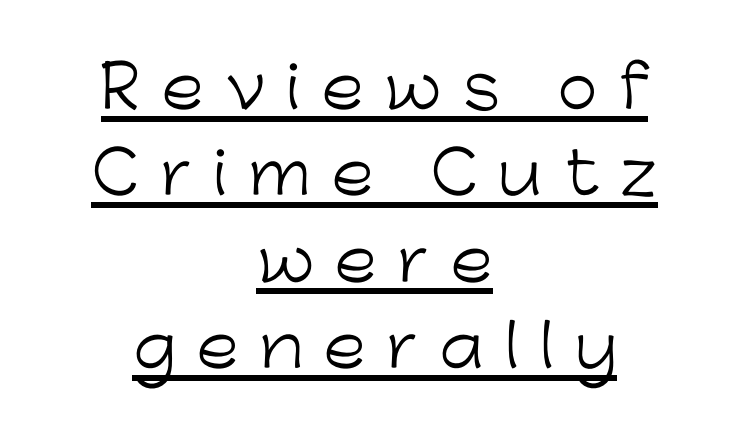
{"serif": "no", "italic": "no", "bold": "no", "weight": "light", "width": "normal", "stroke_contrast": "low", "x_height": "medium", "monospaced": "no", "underline": "yes", "align": "center", "line_spacing": "normal", "line_spacing_ratio": 1.49, "letter_spacing": "wide", "letter_spacing_em": 0.36, "glyph_px": 58}
